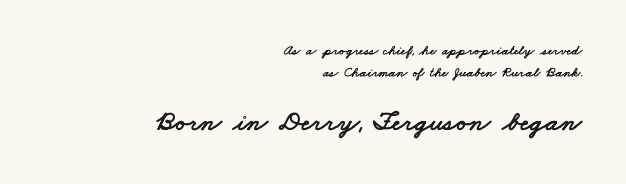
Q: Is the typeface a serif or a sans-serif typeface? A: Sans-serif.
Q: Is the text underlined? A: No.
Q: How is the paragraph aligned? A: Right-aligned.
Q: Is the spacing between letters normal or unusually wide? A: Normal.
Q: Is the spacing between lines tight, normal or loose? A: Normal.
Q: Which block of text is set in a larger size, the first (top) or the second (bottom)? A: The second (bottom) one.
Q: Width (condensed, normal, or wide)? A: Wide.
Q: Stroke contrast? A: Low.
Q: x-height? A: Small.
Q: Monospaced? A: No.
